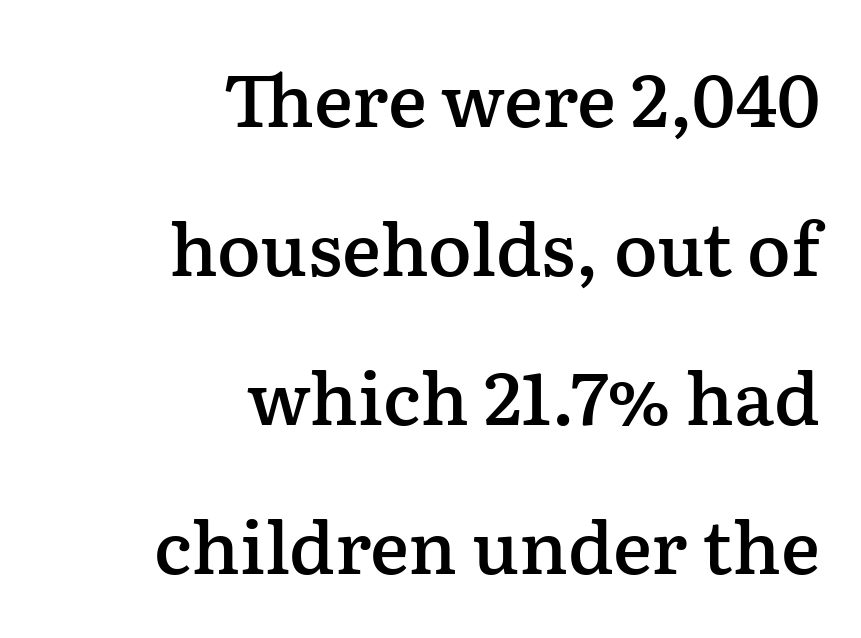
{"serif": "yes", "italic": "no", "bold": "semi", "weight": "semibold", "width": "normal", "stroke_contrast": "low", "x_height": "medium", "monospaced": "no", "underline": "no", "align": "right", "line_spacing": "loose", "line_spacing_ratio": 2.04, "letter_spacing": "normal", "letter_spacing_em": 0.0, "glyph_px": 73}
